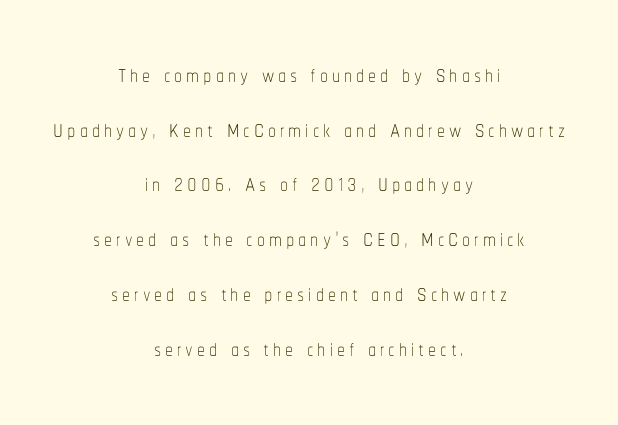
Q: Is the text bold? A: No.
Q: Is the text italic (slanted)? A: No, it is upright.
Q: Is the text underlined? A: No.
Q: How is the paragraph aligned? A: Centered.
Q: Width (condensed, normal, or wide)? A: Condensed.
Q: Stroke contrast? A: Low.
Q: x-height? A: Medium.
Q: Monospaced? A: No.
